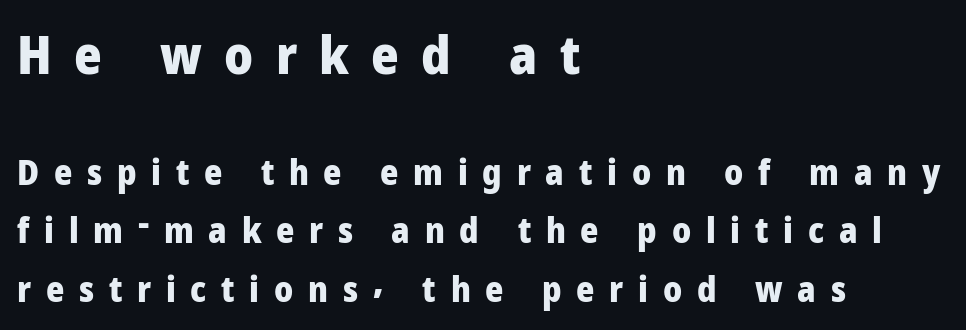
{"serif": "no", "italic": "no", "bold": "yes", "weight": "heavy", "width": "normal", "stroke_contrast": "low", "x_height": "medium", "monospaced": "no", "underline": "no", "align": "left", "line_spacing": "normal", "line_spacing_ratio": 1.66, "letter_spacing": "wide", "letter_spacing_em": 0.42, "larger_block": "first", "size_ratio": 1.51, "glyph_px": 53}
